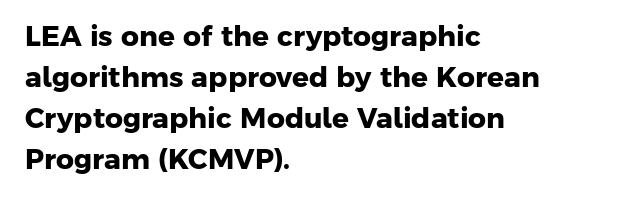
Q: Is the text bold? A: Yes.
Q: Is the typeface a serif or a sans-serif typeface? A: Sans-serif.
Q: Is the text underlined? A: No.
Q: How is the paragraph aligned? A: Left-aligned.
Q: Is the spacing between letters normal or unusually wide? A: Normal.
Q: Is the spacing between lines tight, normal or loose? A: Normal.
Q: Width (condensed, normal, or wide)? A: Normal.
Q: Stroke contrast? A: Low.
Q: x-height? A: Medium.
Q: Monospaced? A: No.
